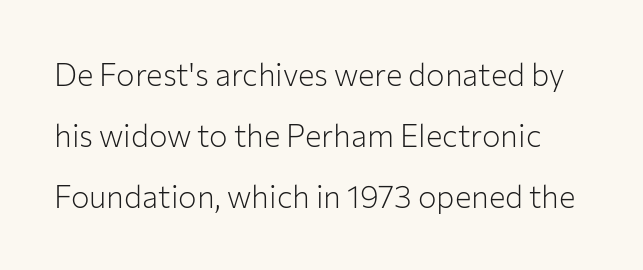
{"serif": "no", "italic": "no", "bold": "no", "weight": "light", "width": "normal", "stroke_contrast": "low", "x_height": "medium", "monospaced": "no", "underline": "no", "line_spacing": "loose", "line_spacing_ratio": 1.97, "letter_spacing": "normal", "letter_spacing_em": 0.0, "glyph_px": 31}
